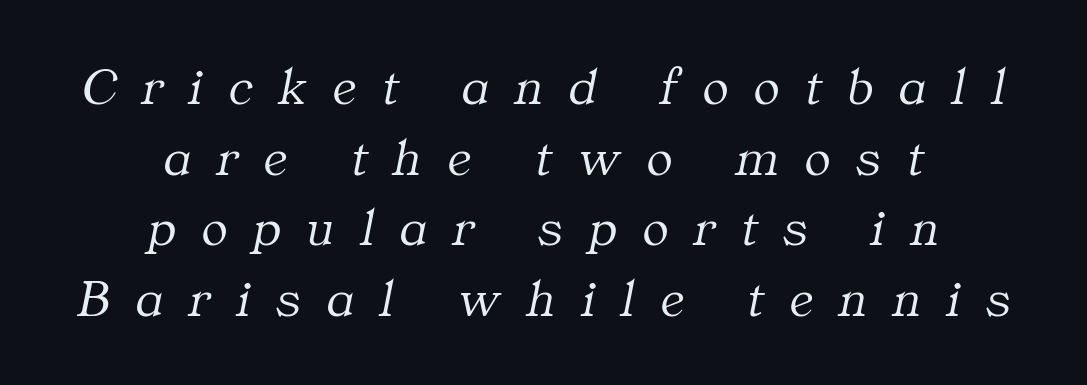
{"serif": "yes", "italic": "yes", "lean": "right", "slant_degrees": 11, "bold": "no", "weight": "light", "width": "normal", "stroke_contrast": "medium", "x_height": "medium", "monospaced": "no", "underline": "no", "align": "center", "line_spacing": "normal", "line_spacing_ratio": 1.31, "letter_spacing": "wide", "letter_spacing_em": 0.48, "glyph_px": 54}
